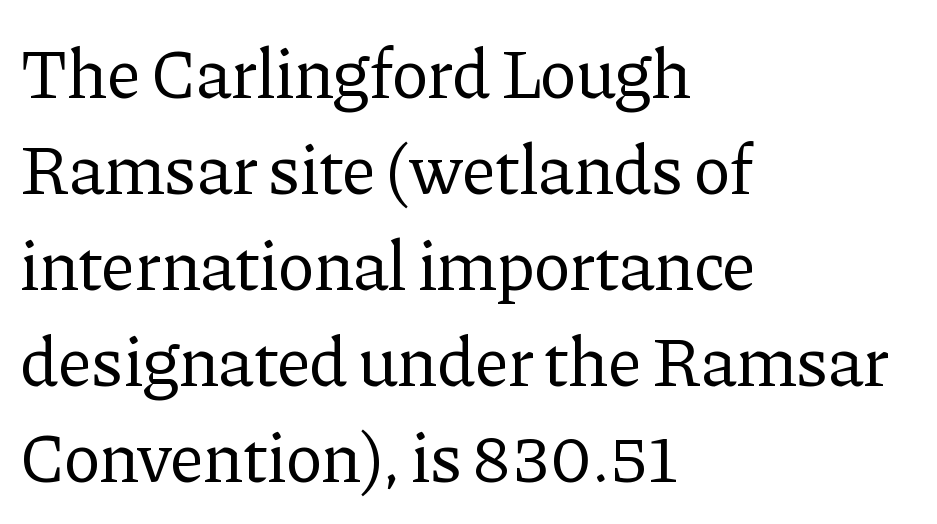
One glance says typical: line gaps are just what's usual. Vertical stems look standard width or narrower in stroke. Underlining? Definitely not there. The typography opts for an upright posture over an oblique one.
